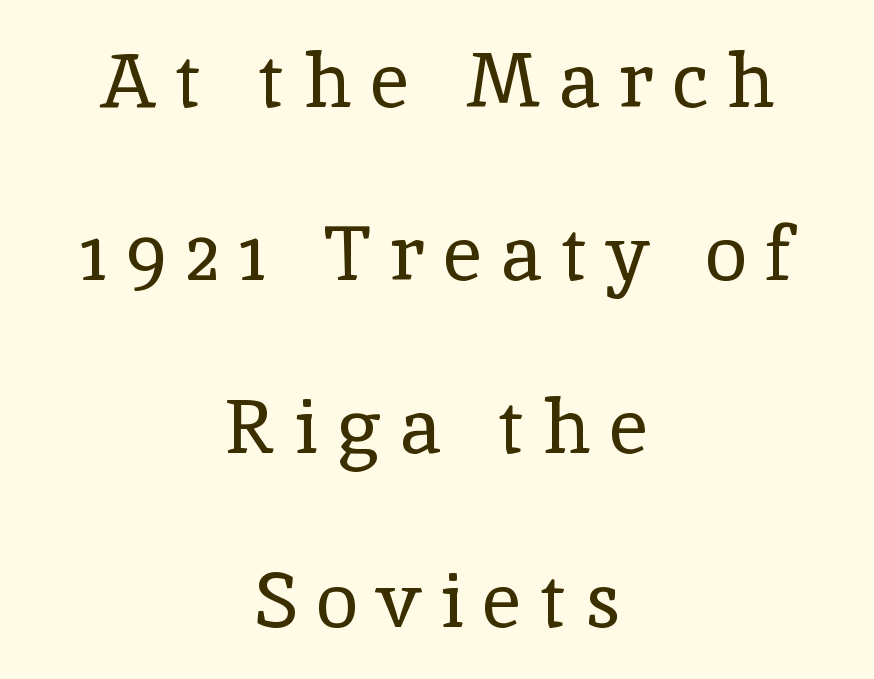
{"serif": "yes", "italic": "no", "bold": "no", "weight": "regular", "width": "normal", "x_height": "medium", "monospaced": "no", "underline": "no", "align": "center", "line_spacing": "loose", "line_spacing_ratio": 2.25, "letter_spacing": "wide", "letter_spacing_em": 0.24, "glyph_px": 77}
